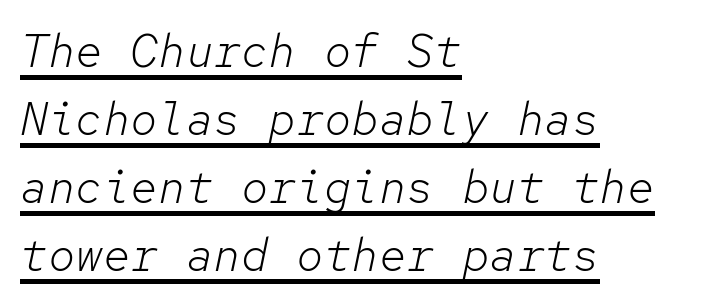
Q: Is the text bold? A: No.
Q: Is the text italic (slanted)? A: Yes, it leans right by about 12 degrees.
Q: Is the text underlined? A: Yes.
Q: How is the paragraph aligned? A: Left-aligned.
Q: Is the spacing between letters normal or unusually wide? A: Normal.
Q: Is the spacing between lines tight, normal or loose? A: Normal.
Q: Width (condensed, normal, or wide)? A: Normal.
Q: Stroke contrast? A: Low.
Q: x-height? A: Medium.
Q: Monospaced? A: Yes.
